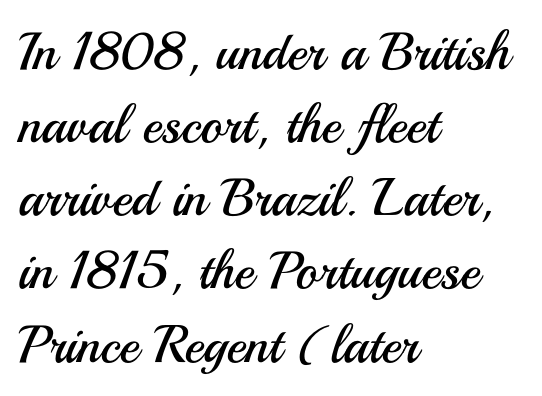
{"serif": "no", "bold": "no", "weight": "regular", "width": "normal", "stroke_contrast": "medium", "x_height": "small", "monospaced": "no", "underline": "no", "align": "left", "line_spacing": "normal", "line_spacing_ratio": 1.38, "letter_spacing": "normal", "letter_spacing_em": 0.0, "glyph_px": 53}
